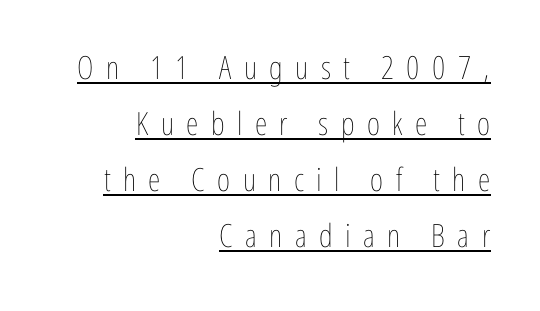
{"italic": "no", "bold": "no", "weight": "thin", "width": "condensed", "stroke_contrast": "low", "x_height": "medium", "monospaced": "no", "underline": "yes", "align": "right", "line_spacing_ratio": 1.75, "letter_spacing": "wide", "letter_spacing_em": 0.39, "glyph_px": 32}
